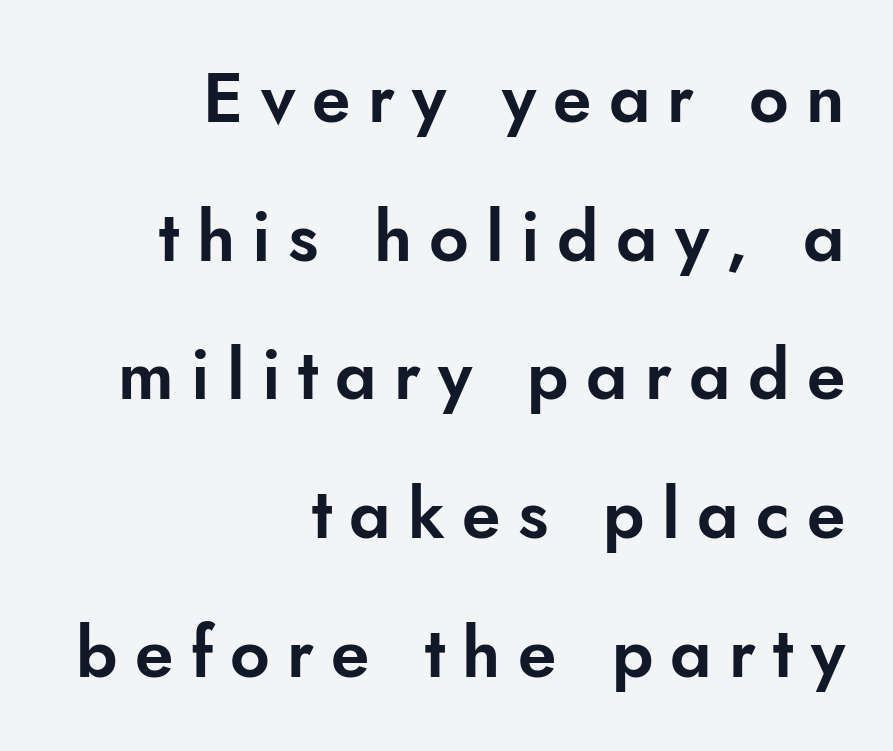
Q: Is the text italic (slanted)? A: No, it is upright.
Q: Is the typeface a serif or a sans-serif typeface? A: Sans-serif.
Q: Is the text underlined? A: No.
Q: How is the paragraph aligned? A: Right-aligned.
Q: Is the spacing between letters normal or unusually wide? A: Unusually wide.
Q: Is the spacing between lines tight, normal or loose? A: Loose.
Q: Width (condensed, normal, or wide)? A: Normal.
Q: Stroke contrast? A: Low.
Q: x-height? A: Small.
Q: Monospaced? A: No.
